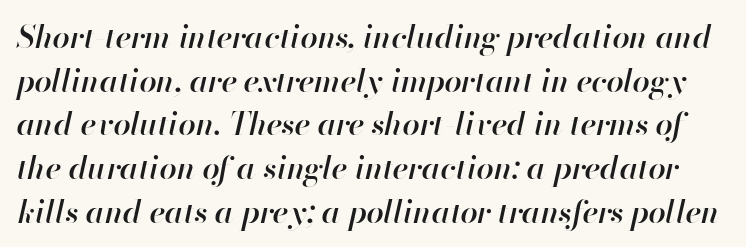
Quick note: italic. Do the characters align in a grid? No, the font is proportional. Does extra space separate the letters? No, they use regular spacing. Students, this is semibold: more ink than regular, less than bold.
